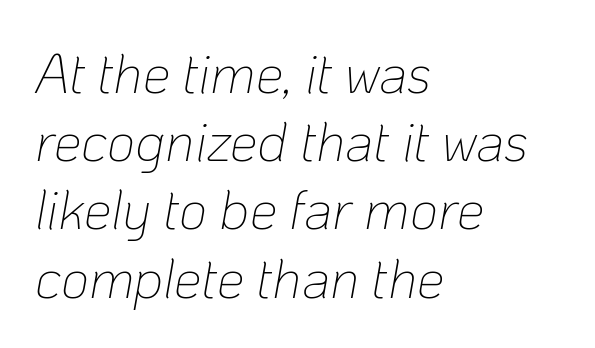
The image shows 55 px thin type, italic (leaning right); set left-aligned, line spacing 1.24x, normal letter spacing, not underlined; low stroke contrast and a medium x-height.
